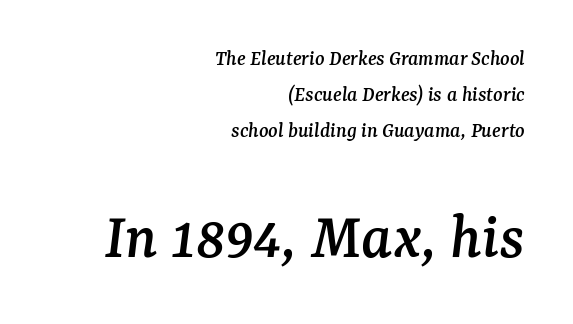
The image shows 66 px serif type, italic (leaning right); set right-aligned, normal line spacing (1.63x), normal letter spacing, not underlined; the second (bottom) block is 3.0x larger; medium stroke contrast and a medium x-height.
